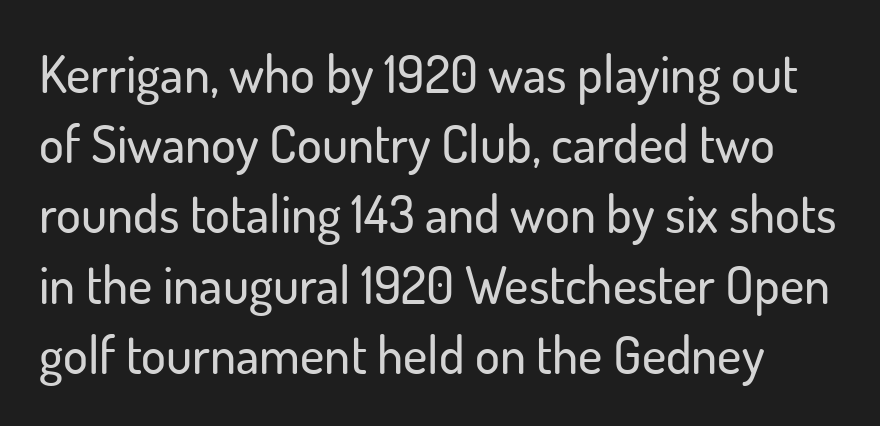
{"serif": "no", "italic": "no", "width": "normal", "stroke_contrast": "low", "x_height": "small", "monospaced": "no", "underline": "no", "line_spacing": "normal", "line_spacing_ratio": 1.35, "letter_spacing": "normal", "letter_spacing_em": 0.0, "glyph_px": 52}
